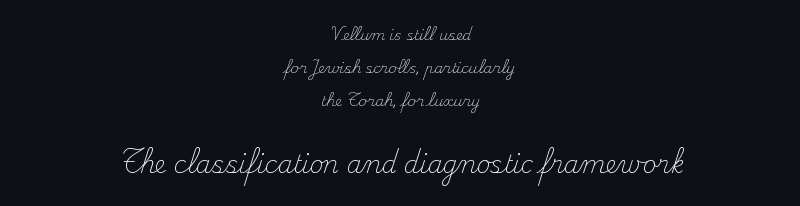
{"bold": "no", "underline": "no", "align": "center", "line_spacing": "loose", "line_spacing_ratio": 2.35, "letter_spacing": "normal", "letter_spacing_em": 0.0, "larger_block": "second", "size_ratio": 1.71, "glyph_px": 24}
